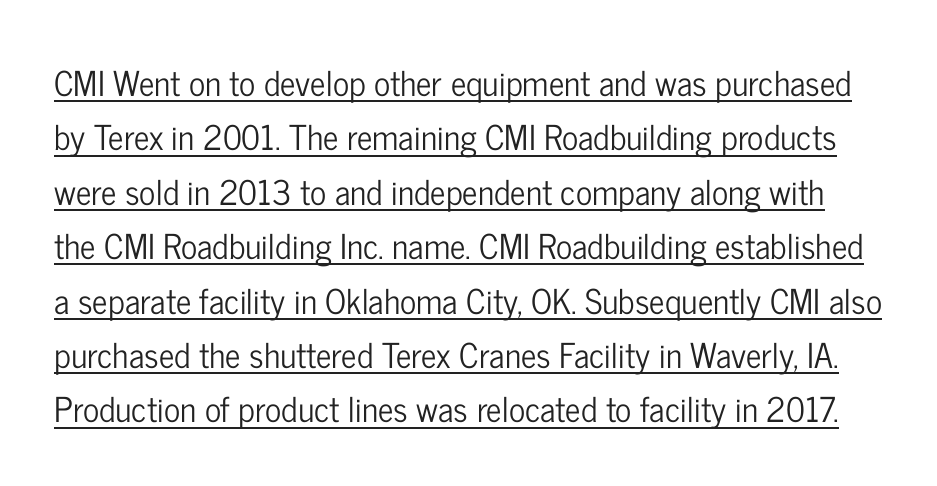
The letters sit at their default tracking, neither squeezed nor spread. Stroke terminals: plain, sans-serif. How would I describe the line gaps? Plain and ordinary. Note the varied advance widths — an 'i' is clearly narrower than an 'm'.
